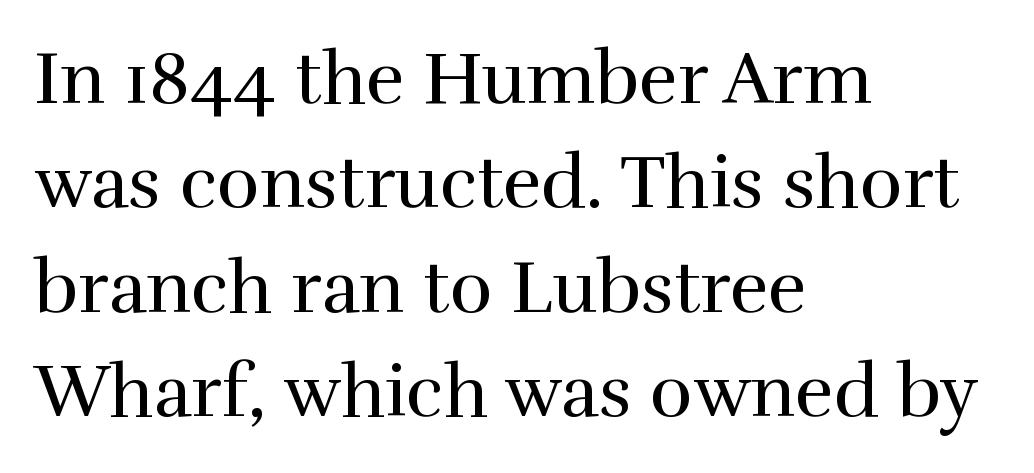
{"serif": "yes", "italic": "no", "bold": "no", "weight": "regular", "width": "normal", "x_height": "medium", "monospaced": "no", "underline": "no", "align": "left", "line_spacing": "normal", "line_spacing_ratio": 1.43, "letter_spacing": "normal", "letter_spacing_em": 0.0, "glyph_px": 73}
